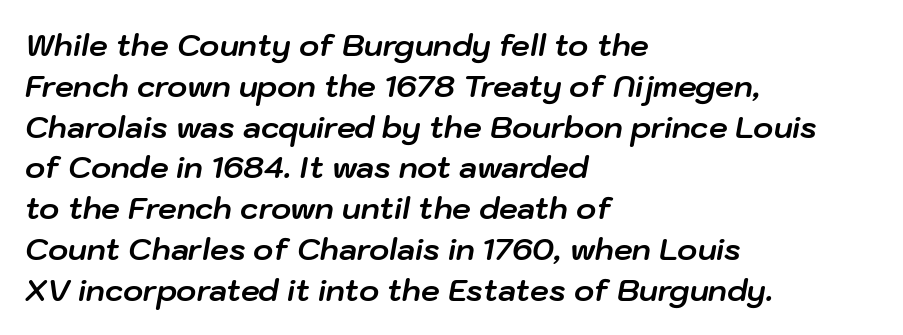
The image shows 30 px bold type, italic (leaning right); set left-aligned, normal line spacing (1.36x), normal letter spacing, not underlined; low stroke contrast and a medium x-height.
